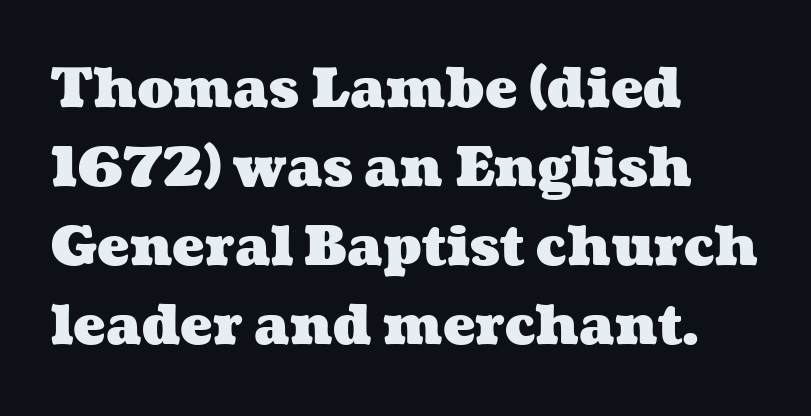
Q: Is the text bold? A: Yes.
Q: Is the text underlined? A: No.
Q: How is the paragraph aligned? A: Left-aligned.
Q: Is the spacing between letters normal or unusually wide? A: Normal.
Q: Is the spacing between lines tight, normal or loose? A: Normal.
Q: Width (condensed, normal, or wide)? A: Wide.
Q: Stroke contrast? A: Medium.
Q: x-height? A: Medium.
Q: Monospaced? A: No.
